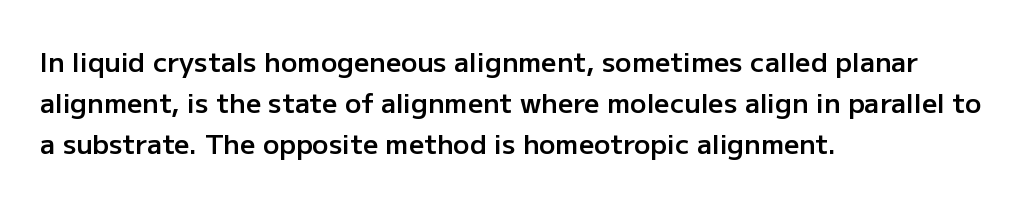
The image shows 27 px text type, upright; set left-aligned, normal line spacing (1.51x), normal letter spacing, not underlined.
